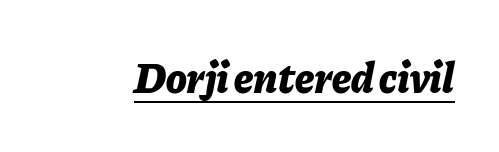
Default kerning and tracking; the words read as compact shapes. The specimen reads as italic at a glance. A continuous stroke trails under the words, as in a hyperlink. The face used here is proportionally spaced, like ordinary book or web type.
